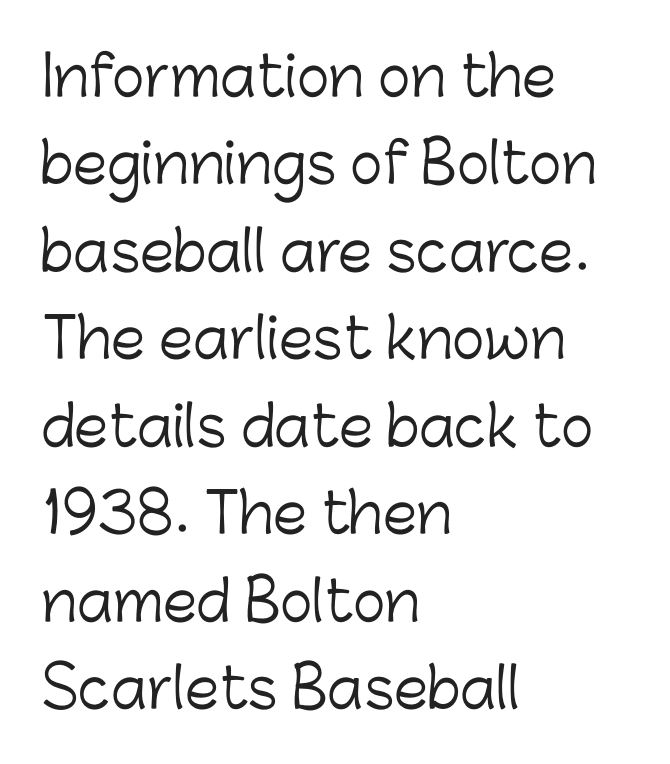
The rendering uses natural spacing where letterforms have individual widths. Look at the tracking — it's just the regular setting, nothing added. Style check: upright. Successive baselines arrive at the customary interval. Does the type have serifs? No, each stem ends abruptly.
